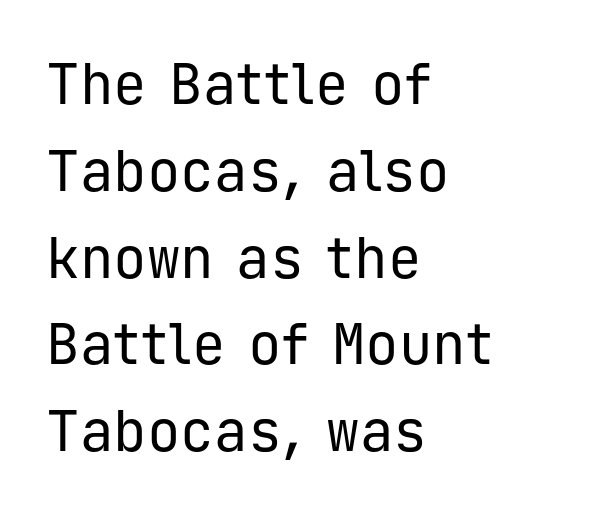
Glance below the letters and you will spot only blank space. Quick note: not italic, upright. Students, note that the glyphs here touch the page at normal intervals. The paragraph has a hard left edge and a soft right edge.
